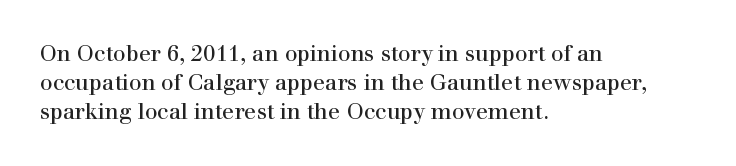
The image shows 22 px text type, upright; set left-aligned, normal line spacing (1.32x), normal letter spacing, not underlined.
